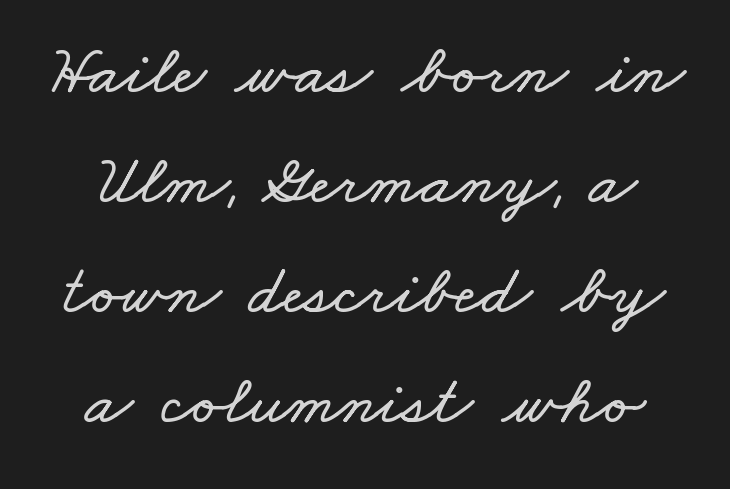
The image shows 71 px wide type; set normal line spacing (1.55x), normal letter spacing, not underlined; low stroke contrast and a small x-height.
